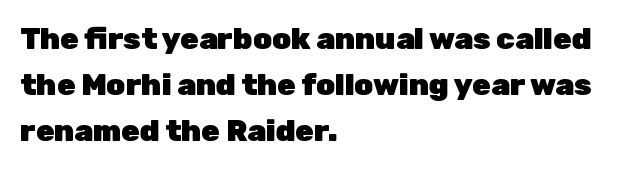
The image shows 30 px heavy sans-serif type, upright; set left-aligned, normal line spacing (1.53x), normal letter spacing, not underlined; low stroke contrast and a medium x-height.
